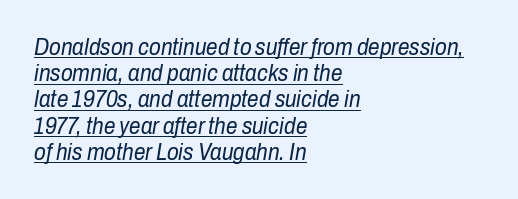
{"italic": "yes", "lean": "right", "slant_degrees": 10, "bold": "no", "underline": "yes", "align": "left", "line_spacing": "tight", "line_spacing_ratio": 1.14, "letter_spacing": "normal", "letter_spacing_em": 0.0, "glyph_px": 23}
